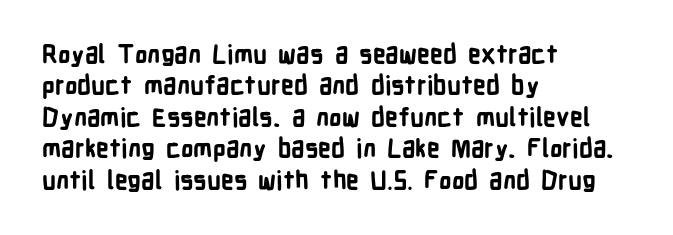
The image shows 25 px bold type, upright; set left-aligned, normal line spacing (1.26x), normal letter spacing, not underlined.
